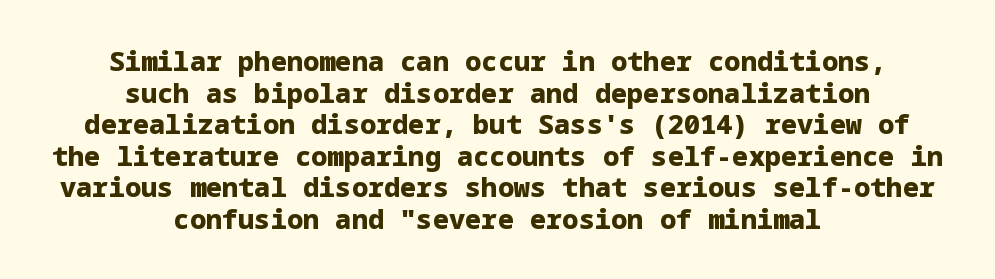
The image shows 27 px bold type, upright; set centered, line spacing 1.17x, normal letter spacing, not underlined.
